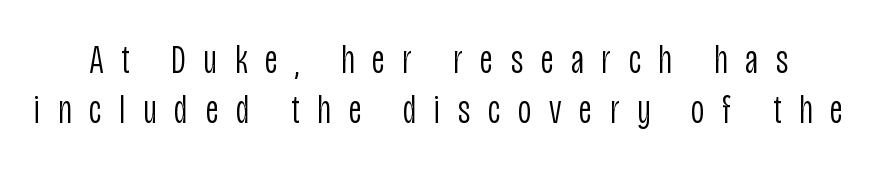
The image shows 41 px light, condensed sans-serif type, upright; set line spacing 1.21x, unusually wide letter spacing (+0.43 em), not underlined; low stroke contrast and a large x-height.
